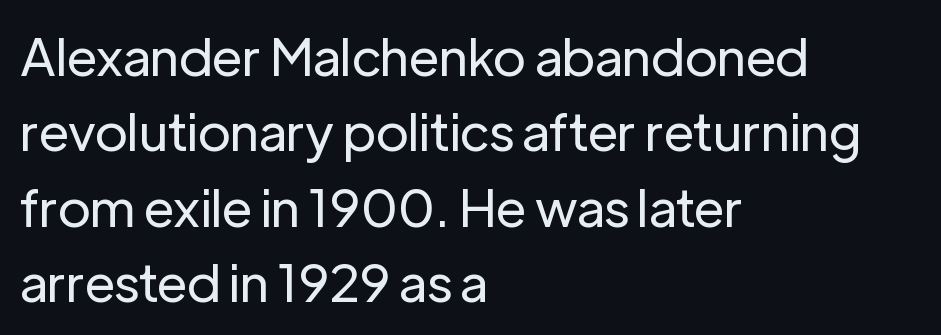
{"serif": "no", "italic": "no", "bold": "no", "weight": "regular", "width": "normal", "stroke_contrast": "low", "x_height": "medium", "monospaced": "no", "underline": "no", "align": "left", "line_spacing": "normal", "line_spacing_ratio": 1.45, "letter_spacing": "normal", "letter_spacing_em": 0.0, "glyph_px": 52}
